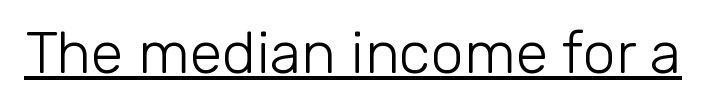
{"serif": "no", "italic": "no", "bold": "no", "weight": "light", "width": "normal", "stroke_contrast": "low", "x_height": "medium", "monospaced": "no", "underline": "yes", "letter_spacing": "normal", "letter_spacing_em": 0.0, "glyph_px": 59}
